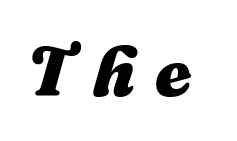
Q: Is the text bold? A: Yes.
Q: Is the text italic (slanted)? A: Yes, it leans right by about 16 degrees.
Q: Is the text underlined? A: No.
Q: Is the spacing between letters normal or unusually wide? A: Unusually wide.
Q: Width (condensed, normal, or wide)? A: Normal.
Q: Stroke contrast? A: Medium.
Q: x-height? A: Medium.
Q: Monospaced? A: No.
